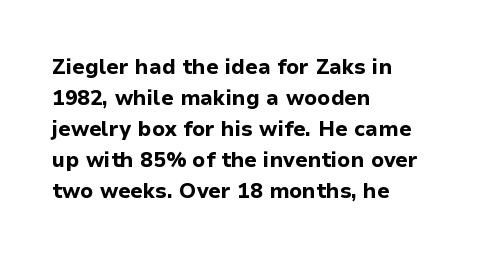
{"italic": "no", "bold": "yes", "underline": "no", "align": "left", "line_spacing": "normal", "line_spacing_ratio": 1.48, "letter_spacing": "normal", "letter_spacing_em": 0.0, "glyph_px": 21}
